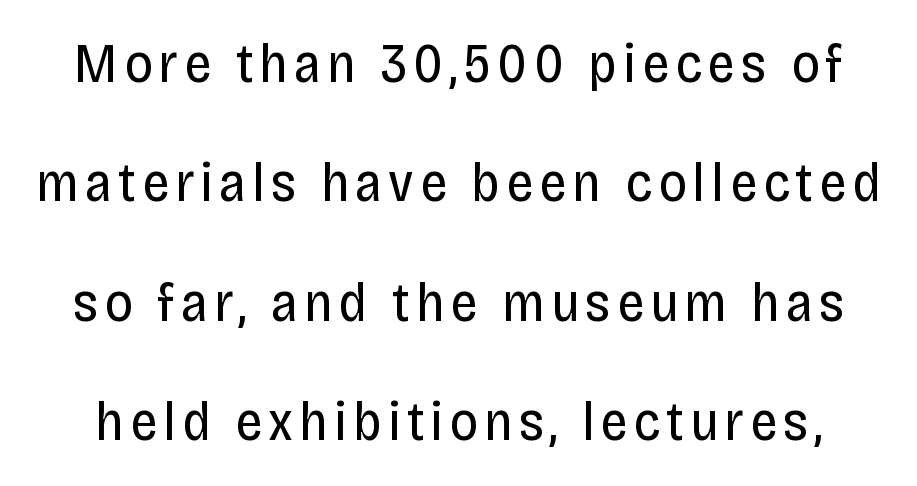
{"serif": "no", "italic": "no", "bold": "no", "weight": "regular", "width": "condensed", "stroke_contrast": "low", "x_height": "large", "monospaced": "no", "underline": "no", "line_spacing": "loose", "line_spacing_ratio": 2.17, "glyph_px": 55}
